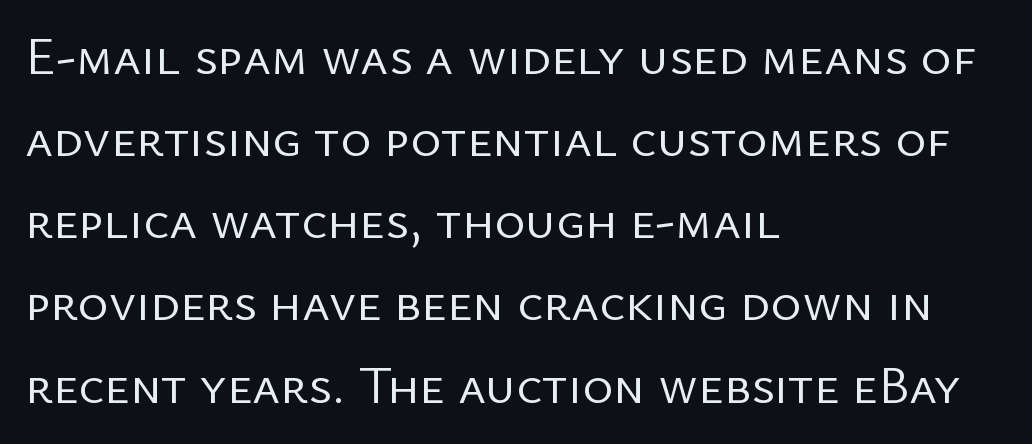
{"serif": "no", "italic": "no", "bold": "no", "weight": "regular", "width": "normal", "stroke_contrast": "low", "x_height": "medium", "monospaced": "no", "underline": "no", "align": "left", "line_spacing": "normal", "line_spacing_ratio": 1.55, "letter_spacing": "normal", "letter_spacing_em": 0.0, "glyph_px": 53}
